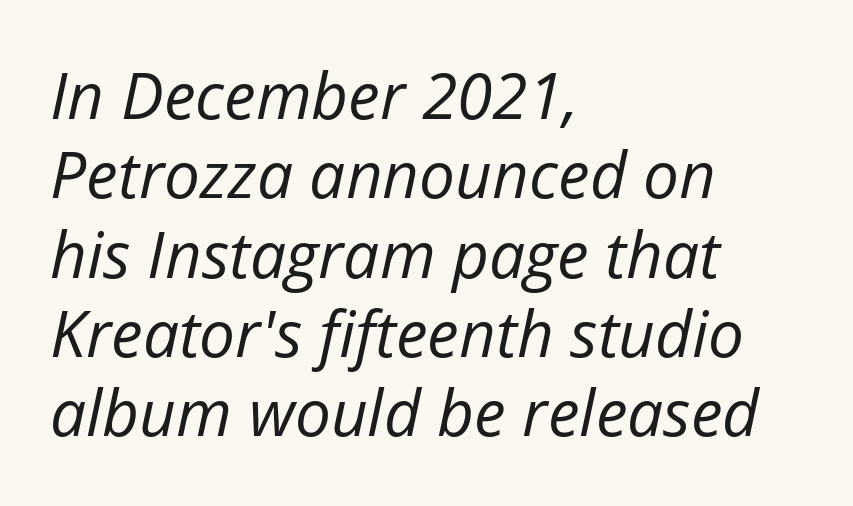
Q: Is the text bold? A: No.
Q: Is the text italic (slanted)? A: Yes, it leans right by about 12 degrees.
Q: Is the text underlined? A: No.
Q: How is the paragraph aligned? A: Left-aligned.
Q: Is the spacing between letters normal or unusually wide? A: Normal.
Q: Width (condensed, normal, or wide)? A: Normal.
Q: Stroke contrast? A: Low.
Q: x-height? A: Medium.
Q: Monospaced? A: No.
